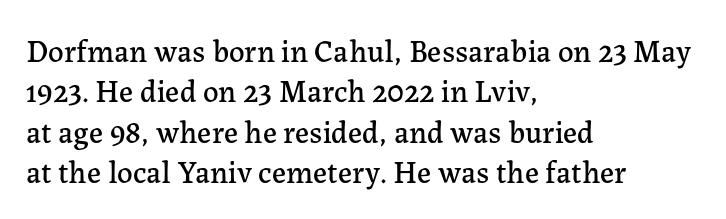
Q: Is the text italic (slanted)? A: No, it is upright.
Q: Is the typeface a serif or a sans-serif typeface? A: Serif.
Q: Is the text underlined? A: No.
Q: How is the paragraph aligned? A: Left-aligned.
Q: Is the spacing between letters normal or unusually wide? A: Normal.
Q: Is the spacing between lines tight, normal or loose? A: Normal.
Q: Width (condensed, normal, or wide)? A: Normal.
Q: Stroke contrast? A: Low.
Q: x-height? A: Medium.
Q: Monospaced? A: No.
